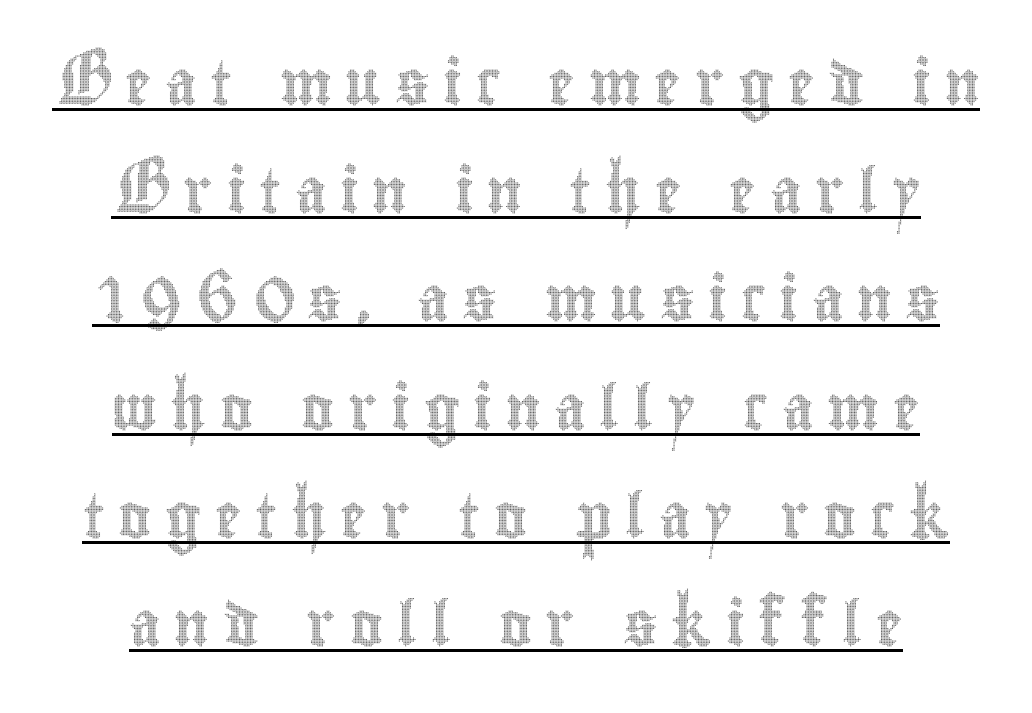
{"italic": "no", "width": "condensed", "x_height": "small", "monospaced": "no", "underline": "yes", "align": "center", "line_spacing": "loose", "line_spacing_ratio": 2.46, "letter_spacing": "wide", "letter_spacing_em": 0.31, "glyph_px": 44}
